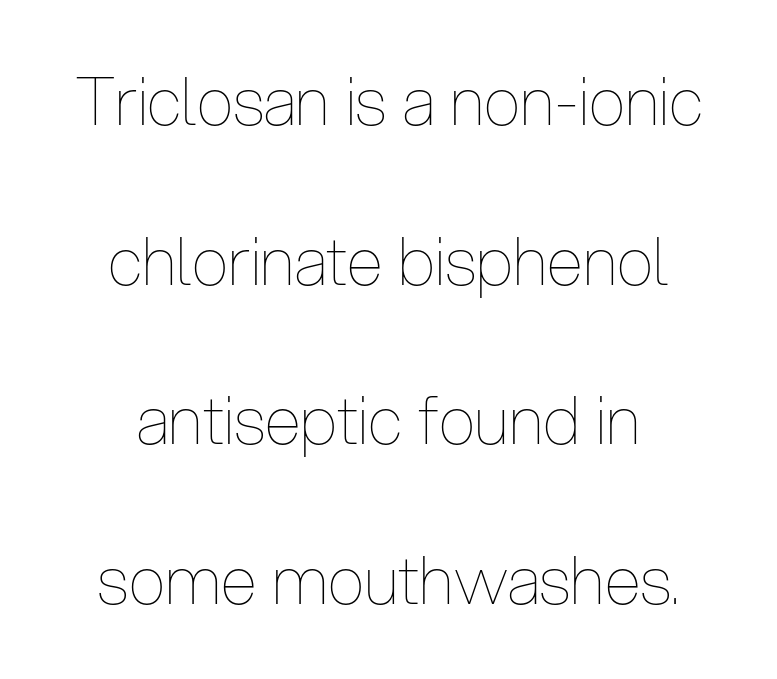
Notice how the stems are strictly vertical — no italics here. Varying glyph widths throughout — classic text-font behaviour. Students, observe: this is what heavily led, spacious text looks like. The lines are quadded center. The characters are drawn with everyday or finer stroke widths. Only glyphs here, with clear space below each row.
